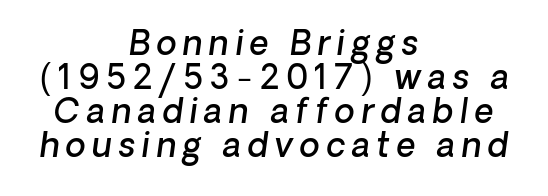
Q: Is the text bold? A: Semi-bold.
Q: Is the typeface a serif or a sans-serif typeface? A: Sans-serif.
Q: Is the text underlined? A: No.
Q: How is the paragraph aligned? A: Centered.
Q: Is the spacing between letters normal or unusually wide? A: Unusually wide.
Q: Is the spacing between lines tight, normal or loose? A: Tight.
Q: Width (condensed, normal, or wide)? A: Normal.
Q: Stroke contrast? A: Low.
Q: x-height? A: Medium.
Q: Monospaced? A: No.
